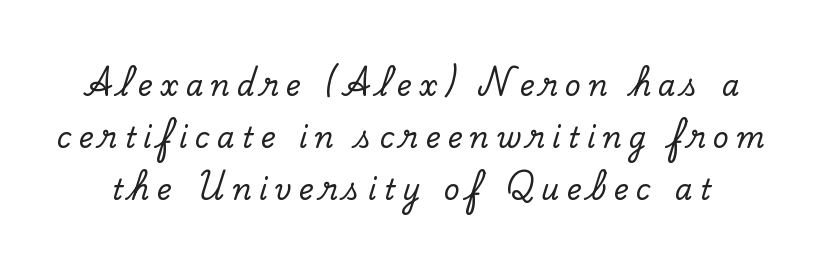
Inter-character spacing is expanded well beyond the font's built-in metrics. Letters rest on an invisible, unmarked baseline. A typesetter would label this face a serif. Looks like regular typesetting: each glyph gets only the width it needs.
